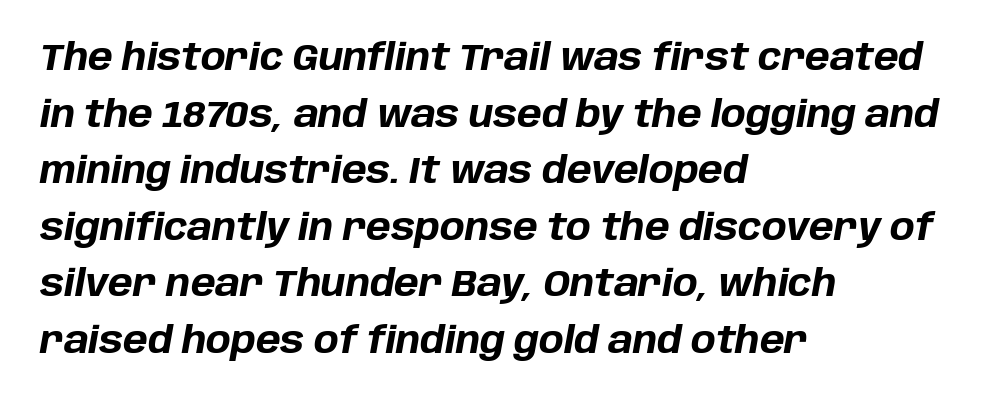
Q: Is the text bold? A: Yes.
Q: Is the text italic (slanted)? A: Yes, it leans right by about 10 degrees.
Q: Is the text underlined? A: No.
Q: How is the paragraph aligned? A: Left-aligned.
Q: Is the spacing between letters normal or unusually wide? A: Normal.
Q: Is the spacing between lines tight, normal or loose? A: Normal.
Q: Width (condensed, normal, or wide)? A: Normal.
Q: Stroke contrast? A: Low.
Q: x-height? A: Large.
Q: Monospaced? A: No.
